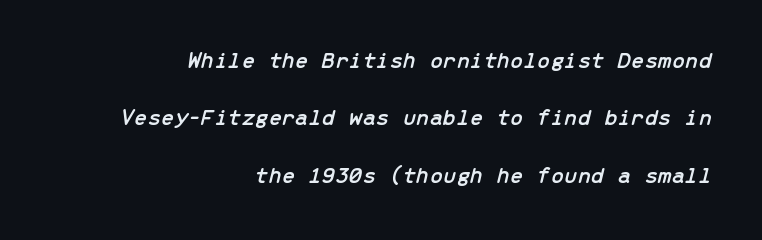
Q: Is the text italic (slanted)? A: Yes, it leans right by about 13 degrees.
Q: Is the text underlined? A: No.
Q: How is the paragraph aligned? A: Right-aligned.
Q: Is the spacing between letters normal or unusually wide? A: Normal.
Q: Is the spacing between lines tight, normal or loose? A: Loose.
